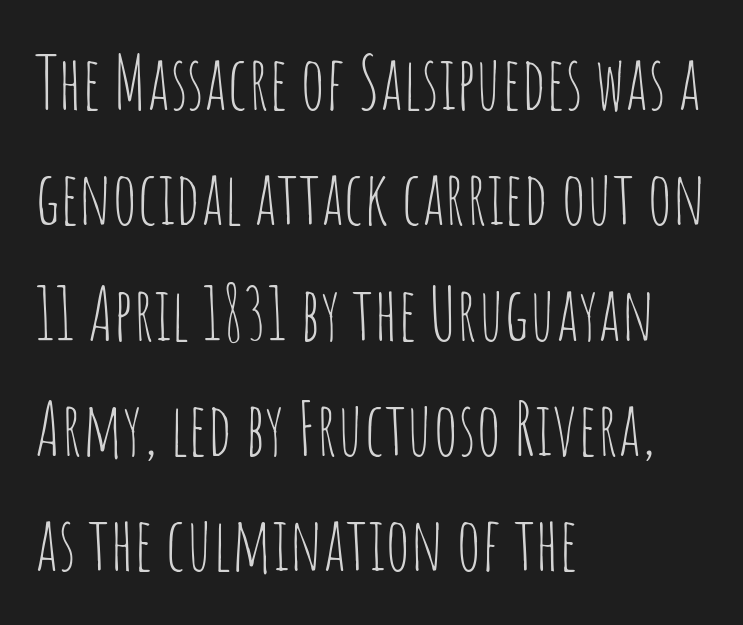
No feet cap the strokes, marking this as sans-serif type. Does the leading feel generous? No, just average. The cut favours lightness, reaching ordinary text weight at its darkest. Unlike italic type, these characters show no tilt at all.
